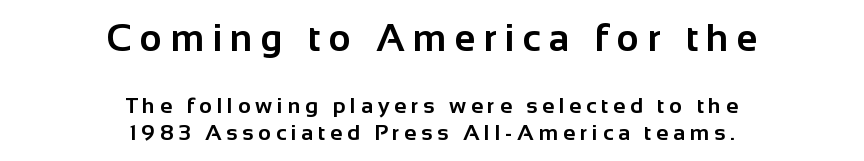
Q: Is the text bold? A: Yes.
Q: Is the text italic (slanted)? A: No, it is upright.
Q: Is the typeface a serif or a sans-serif typeface? A: Sans-serif.
Q: Is the text underlined? A: No.
Q: How is the paragraph aligned? A: Centered.
Q: Is the spacing between letters normal or unusually wide? A: Unusually wide.
Q: Which block of text is set in a larger size, the first (top) or the second (bottom)? A: The first (top) one.
Q: Width (condensed, normal, or wide)? A: Normal.
Q: Stroke contrast? A: Low.
Q: x-height? A: Medium.
Q: Monospaced? A: No.
